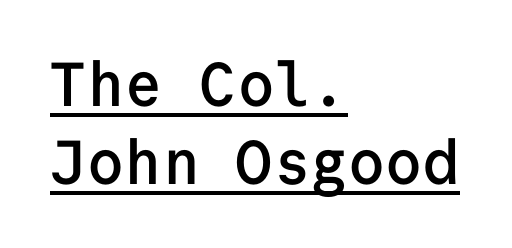
Q: Is the text bold? A: Semi-bold.
Q: Is the text italic (slanted)? A: No, it is upright.
Q: Is the typeface a serif or a sans-serif typeface? A: Sans-serif.
Q: Is the text underlined? A: Yes.
Q: How is the paragraph aligned? A: Left-aligned.
Q: Is the spacing between letters normal or unusually wide? A: Normal.
Q: Is the spacing between lines tight, normal or loose? A: Normal.
Q: Width (condensed, normal, or wide)? A: Normal.
Q: Stroke contrast? A: Low.
Q: x-height? A: Medium.
Q: Monospaced? A: Yes.
